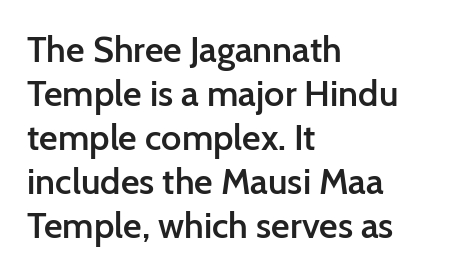
The image shows 36 px semibold sans-serif type, upright; set left-aligned, line spacing 1.22x, normal letter spacing, not underlined; low stroke contrast and a medium x-height.
